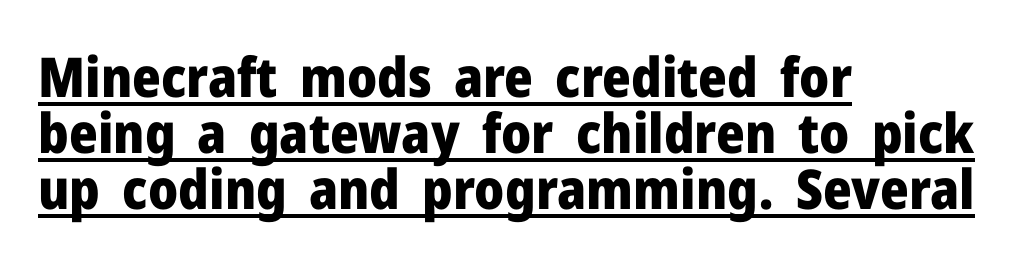
{"serif": "no", "italic": "no", "bold": "yes", "weight": "heavy", "width": "normal", "stroke_contrast": "low", "x_height": "medium", "monospaced": "no", "underline": "yes", "align": "left", "line_spacing": "tight", "line_spacing_ratio": 1.02, "letter_spacing": "normal", "letter_spacing_em": 0.0, "glyph_px": 55}
